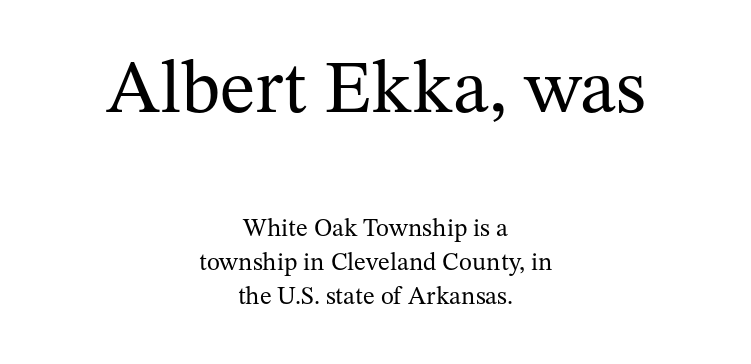
{"serif": "yes", "italic": "no", "bold": "no", "weight": "regular", "width": "normal", "stroke_contrast": "medium", "x_height": "medium", "monospaced": "no", "underline": "no", "align": "center", "line_spacing": "normal", "line_spacing_ratio": 1.36, "letter_spacing": "normal", "letter_spacing_em": 0.0, "larger_block": "first", "size_ratio": 3.0, "glyph_px": 75}
